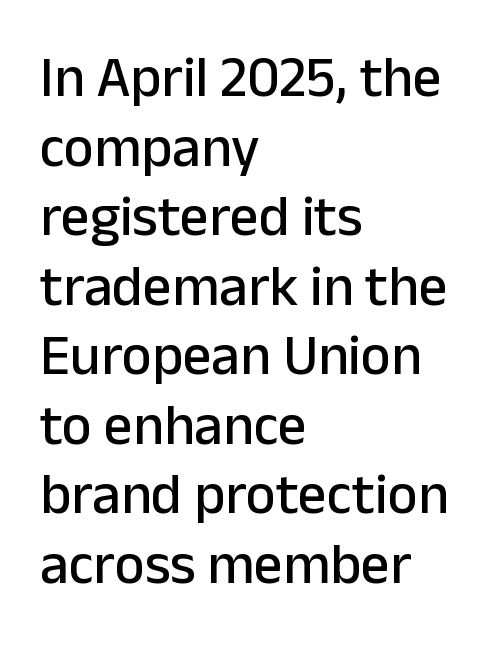
Q: Is the text italic (slanted)? A: No, it is upright.
Q: Is the typeface a serif or a sans-serif typeface? A: Sans-serif.
Q: Is the text underlined? A: No.
Q: How is the paragraph aligned? A: Left-aligned.
Q: Is the spacing between letters normal or unusually wide? A: Normal.
Q: Width (condensed, normal, or wide)? A: Normal.
Q: Stroke contrast? A: Low.
Q: x-height? A: Medium.
Q: Monospaced? A: No.
